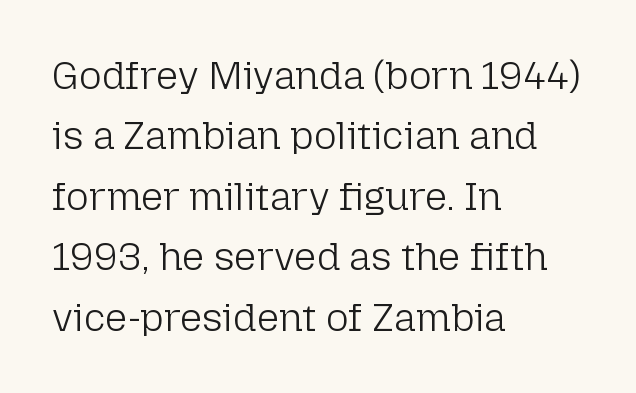
{"serif": "no", "italic": "no", "bold": "no", "weight": "light", "width": "normal", "stroke_contrast": "low", "x_height": "medium", "monospaced": "no", "underline": "no", "align": "left", "line_spacing": "normal", "line_spacing_ratio": 1.55, "letter_spacing": "normal", "letter_spacing_em": 0.0, "glyph_px": 39}
